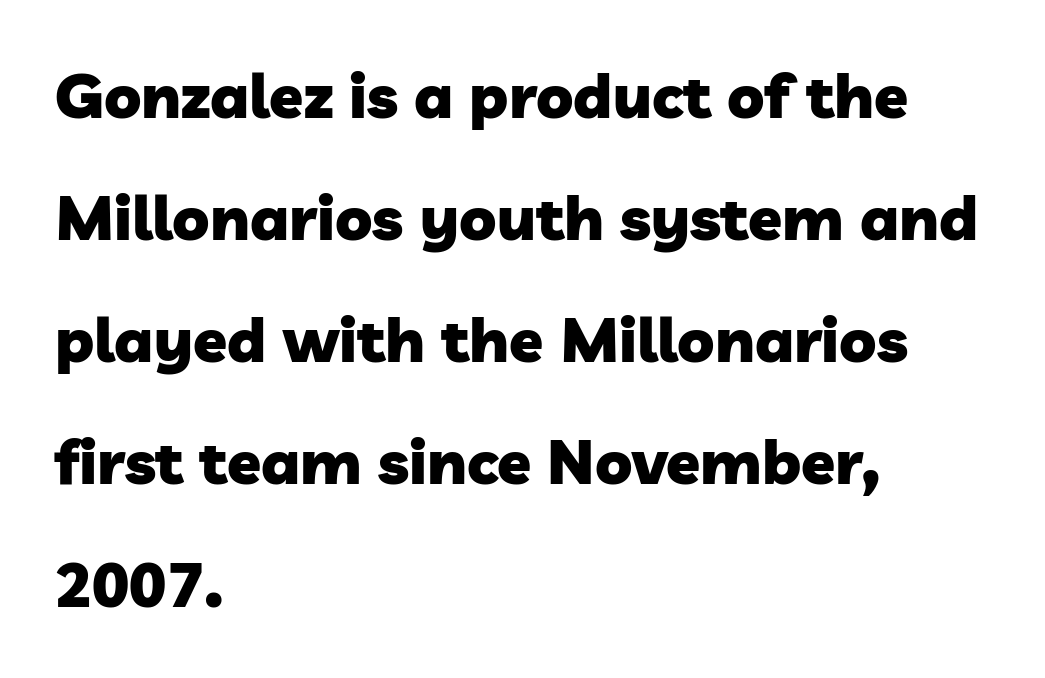
Glance below the letters and you will spot only blank space. Varying glyph widths throughout — classic text-font behaviour. Line beginnings align vertically; line endings do not. This is sans-serif lettering, the kind often seen on screens and signage. Words appear dense and cohesive because spacing is normal. Students, this is bold: see how much ink each stroke carries.
